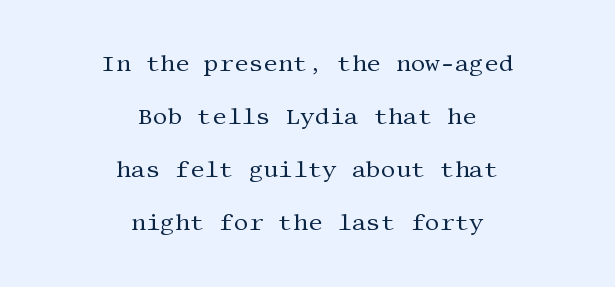
The image shows 23 px text type, upright; set centered, loose line spacing (2.31x), normal letter spacing, not underlined.
